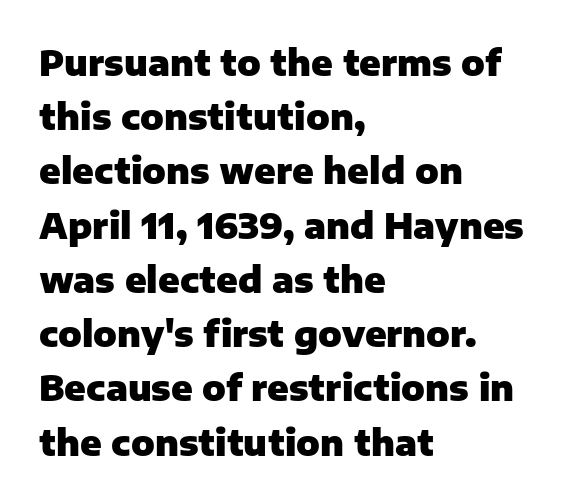
The image shows 35 px heavy sans-serif type, upright; set left-aligned, normal line spacing (1.55x), normal letter spacing, not underlined; low stroke contrast and a medium x-height.
